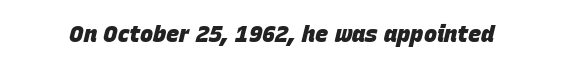
What stands out about the letter spacing? Nothing — it is the standard amount. Every character sits at an angle, as italics do. Strong, thick strokes mark this as bold type. The zone under the glyphs is completely vacant.
